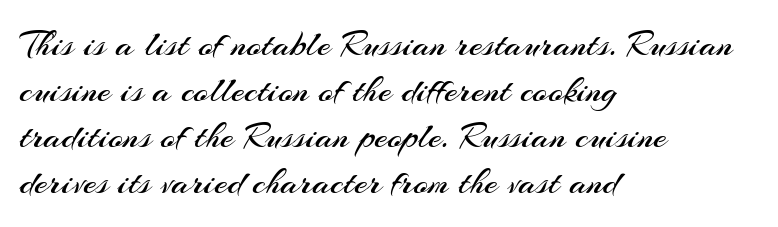
{"serif": "no", "bold": "no", "weight": "regular", "width": "normal", "stroke_contrast": "medium", "x_height": "small", "monospaced": "no", "underline": "no", "align": "left", "line_spacing_ratio": 1.21, "letter_spacing": "normal", "letter_spacing_em": 0.0, "glyph_px": 38}
